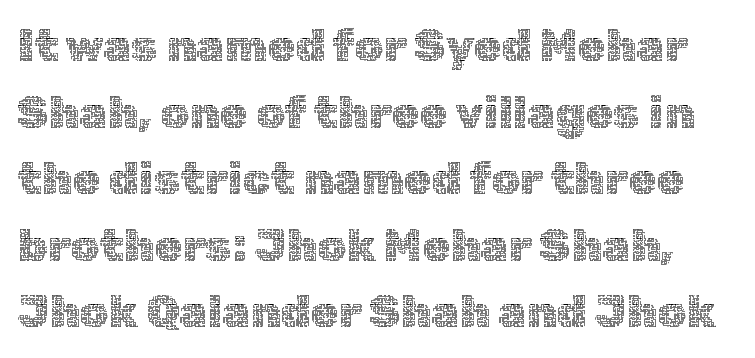
Q: Is the text bold? A: No.
Q: Is the text italic (slanted)? A: No, it is upright.
Q: Is the text underlined? A: No.
Q: Is the spacing between letters normal or unusually wide? A: Normal.
Q: Is the spacing between lines tight, normal or loose? A: Normal.
Q: Width (condensed, normal, or wide)? A: Normal.
Q: x-height? A: Medium.
Q: Monospaced? A: No.
